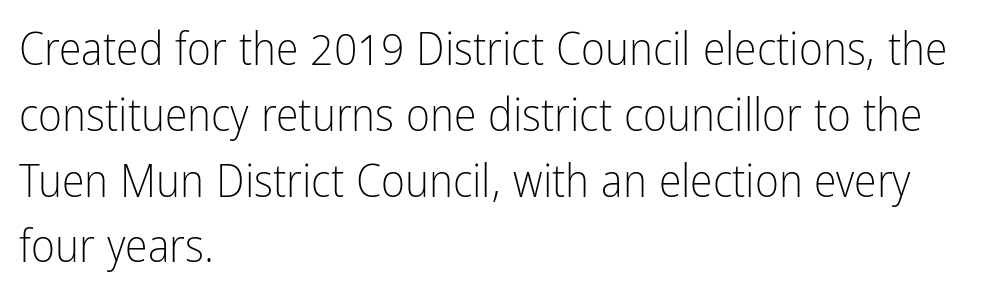
{"serif": "no", "italic": "no", "bold": "no", "weight": "light", "width": "condensed", "stroke_contrast": "low", "x_height": "medium", "monospaced": "no", "underline": "no", "align": "left", "line_spacing": "normal", "line_spacing_ratio": 1.43, "letter_spacing": "normal", "letter_spacing_em": 0.0, "glyph_px": 46}
